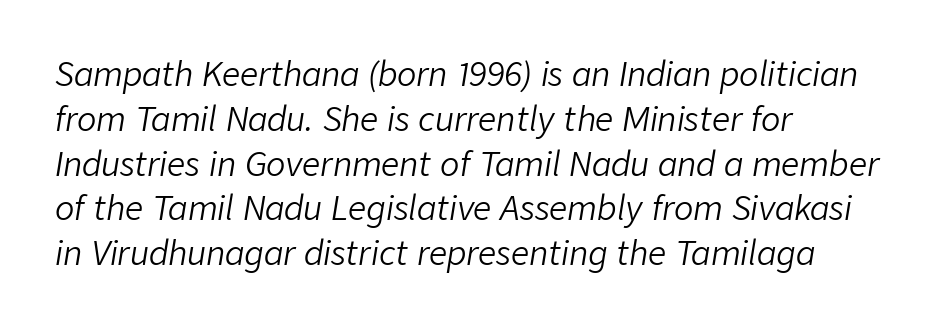
Q: Is the text bold? A: No.
Q: Is the text italic (slanted)? A: Yes, it leans right by about 9 degrees.
Q: Is the text underlined? A: No.
Q: How is the paragraph aligned? A: Left-aligned.
Q: Is the spacing between letters normal or unusually wide? A: Normal.
Q: Is the spacing between lines tight, normal or loose? A: Normal.
Q: Width (condensed, normal, or wide)? A: Normal.
Q: Stroke contrast? A: Low.
Q: x-height? A: Medium.
Q: Monospaced? A: No.
